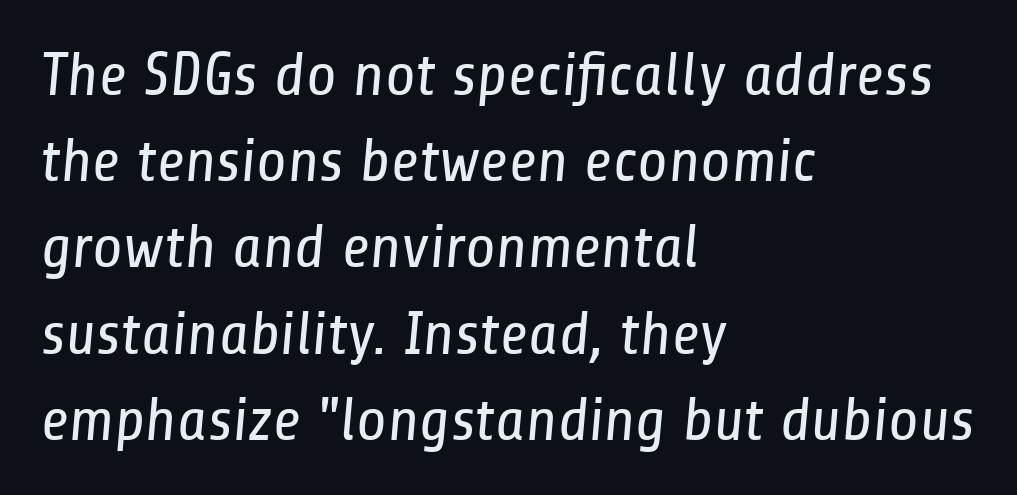
The image shows 62 px regular-weight, condensed sans-serif type; set left-aligned, normal line spacing (1.39x), normal letter spacing, not underlined; low stroke contrast and a medium x-height.
